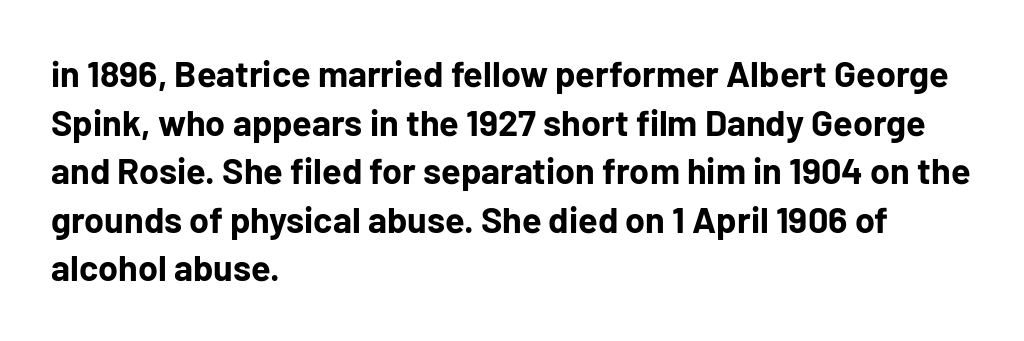
The rendering uses a bold face; every stroke is thick and dark. The passage shown is typed in a proportional face where columns would drift. The axis of the letterforms is exactly vertical. If you measured baseline to baseline, you'd find a middling distance. Reading down the block, your eye returns to a fixed left position each line.
